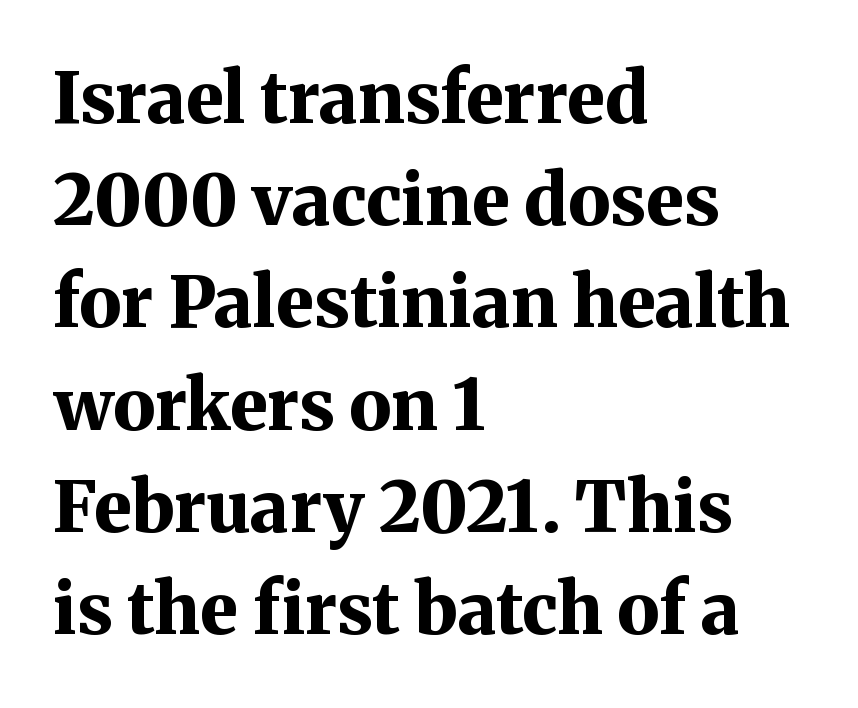
Q: Is the text bold? A: Yes.
Q: Is the text italic (slanted)? A: No, it is upright.
Q: Is the typeface a serif or a sans-serif typeface? A: Serif.
Q: Is the text underlined? A: No.
Q: How is the paragraph aligned? A: Left-aligned.
Q: Is the spacing between letters normal or unusually wide? A: Normal.
Q: Is the spacing between lines tight, normal or loose? A: Normal.
Q: Width (condensed, normal, or wide)? A: Normal.
Q: Stroke contrast? A: Medium.
Q: x-height? A: Medium.
Q: Monospaced? A: No.
